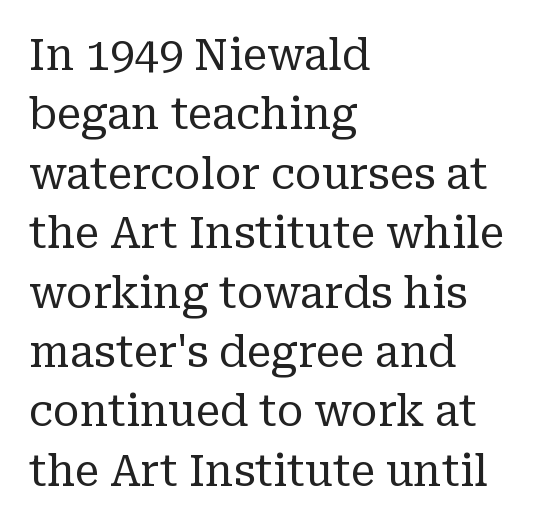
The image shows 44 px regular-weight serif type, upright; set left-aligned, normal line spacing (1.35x), normal letter spacing, not underlined; low stroke contrast and a medium x-height.
